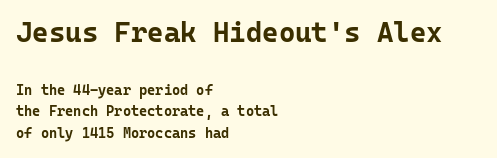
Here the designer chose a console-style face with uniform glyph widths. Summary of vertical rhythm: regular, with standard interline spacing. The words here are not underlined. The typesetter chose a ragged-right arrangement here. Quick note: not italic, upright. Look at the tracking — it's just the regular setting, nothing added.
